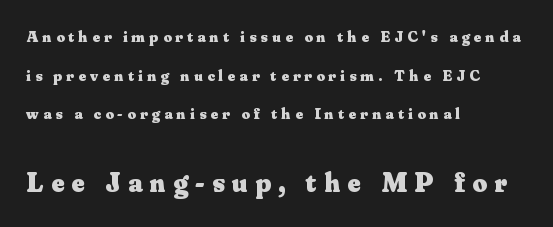
{"serif": "yes", "italic": "no", "bold": "yes", "weight": "heavy", "width": "normal", "stroke_contrast": "medium", "x_height": "small", "monospaced": "no", "underline": "no", "align": "left", "line_spacing": "loose", "line_spacing_ratio": 2.41, "letter_spacing": "wide", "letter_spacing_em": 0.27, "larger_block": "second", "size_ratio": 1.75, "glyph_px": 28}
